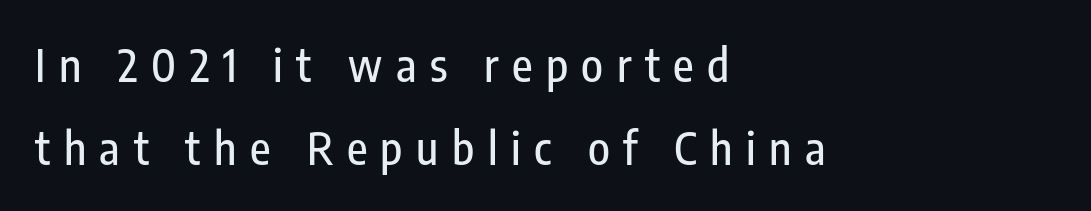
The letters carry no serifs — their stems end cleanly without finishing strokes. The typography opts for an upright posture over an oblique one. The text block is weighted toward the left margin, trailing off unevenly rightward. Only glyphs here, with clear space below each row. The rendering uses natural spacing where letterforms have individual widths. In terms of letterspacing, this is a distinctly airy, spread setting.
